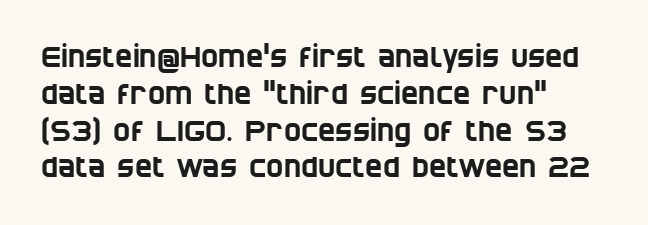
The letters advance in unequal steps, a hallmark of proportional type. Spacing between characters is what you'd get straight out of the box. Nobody drew a line under any word here. A classic flush-left, rag-right setting is used for this passage. These lines are composed in type without serifs. How would I describe the line gaps? Plain and ordinary.
